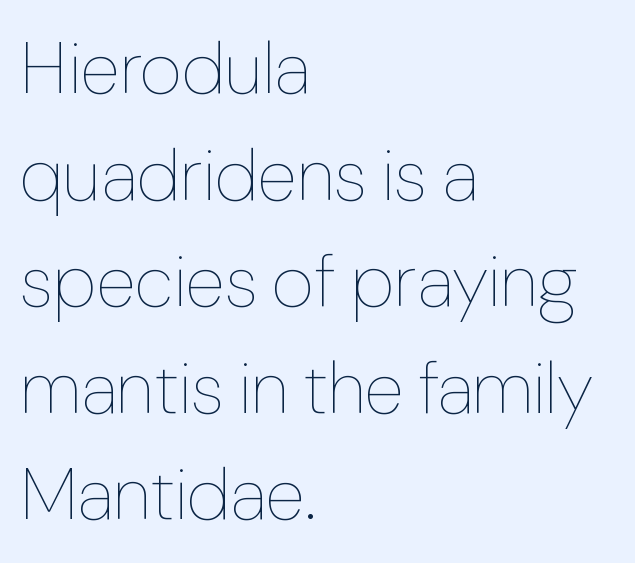
{"italic": "no", "bold": "no", "weight": "thin", "width": "normal", "stroke_contrast": "low", "x_height": "medium", "monospaced": "no", "underline": "no", "align": "left", "line_spacing": "normal", "line_spacing_ratio": 1.46, "letter_spacing": "normal", "letter_spacing_em": 0.0, "glyph_px": 73}
